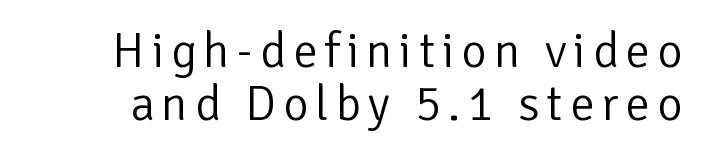
The image shows 49 px light sans-serif type, upright; set tight line spacing (1.08x), not underlined; low stroke contrast and a medium x-height.
